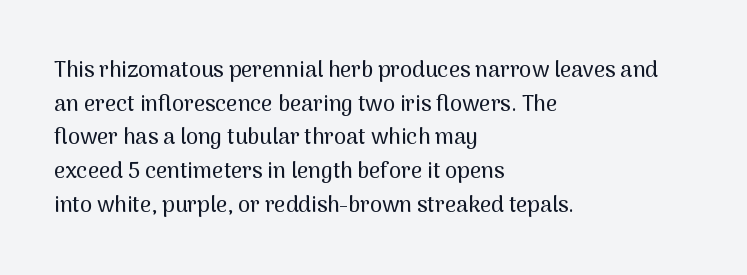
{"italic": "no", "underline": "no", "align": "left", "line_spacing": "normal", "line_spacing_ratio": 1.53, "letter_spacing": "normal", "letter_spacing_em": 0.0, "glyph_px": 22}
